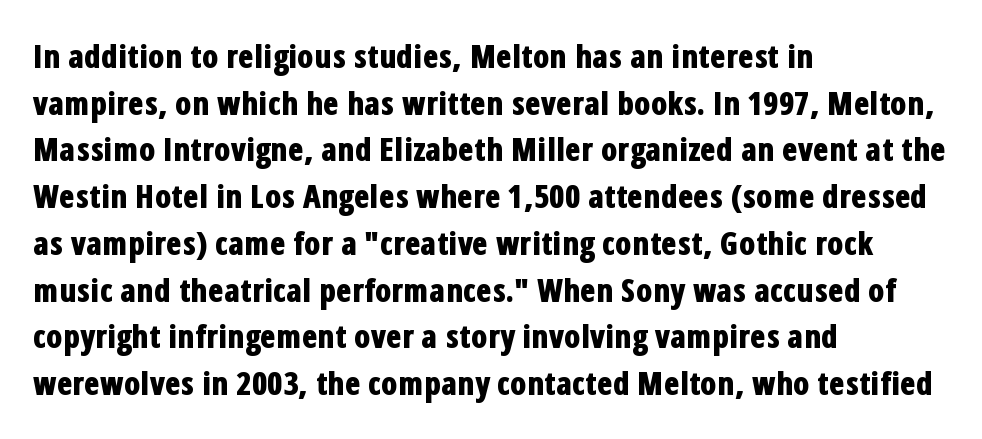
Q: Is the text bold? A: Yes.
Q: Is the text italic (slanted)? A: No, it is upright.
Q: Is the typeface a serif or a sans-serif typeface? A: Sans-serif.
Q: Is the text underlined? A: No.
Q: How is the paragraph aligned? A: Left-aligned.
Q: Is the spacing between letters normal or unusually wide? A: Normal.
Q: Is the spacing between lines tight, normal or loose? A: Normal.
Q: Width (condensed, normal, or wide)? A: Condensed.
Q: Stroke contrast? A: Low.
Q: x-height? A: Medium.
Q: Monospaced? A: No.
